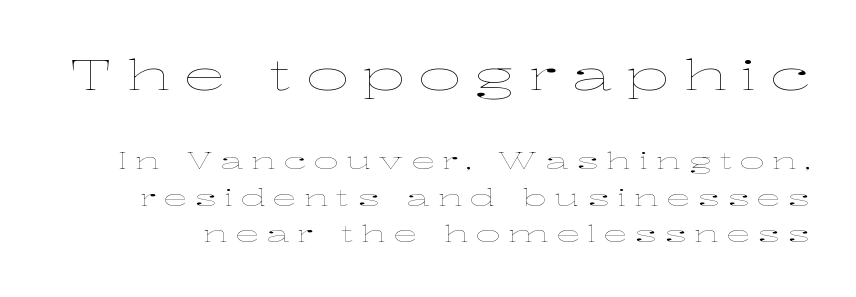
Is there any slant? The stems are plumb. The space between consecutive lines is moderate. The passage shown begins with its larger block and ends with its smaller one. The letterforms sit at book weight or below.
